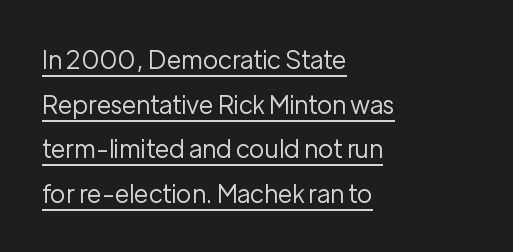
Q: Is the text bold? A: No.
Q: Is the text italic (slanted)? A: No, it is upright.
Q: Is the text underlined? A: Yes.
Q: How is the paragraph aligned? A: Left-aligned.
Q: Is the spacing between letters normal or unusually wide? A: Normal.
